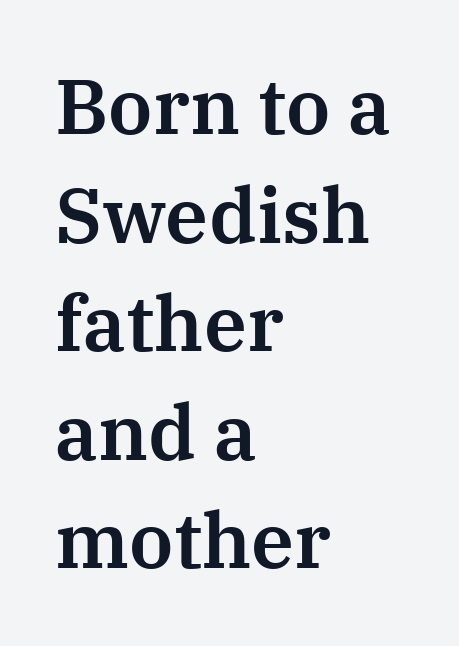
{"serif": "yes", "italic": "no", "width": "normal", "stroke_contrast": "medium", "x_height": "medium", "monospaced": "no", "underline": "no", "align": "left", "line_spacing": "normal", "line_spacing_ratio": 1.41, "letter_spacing": "normal", "letter_spacing_em": 0.0, "glyph_px": 77}
